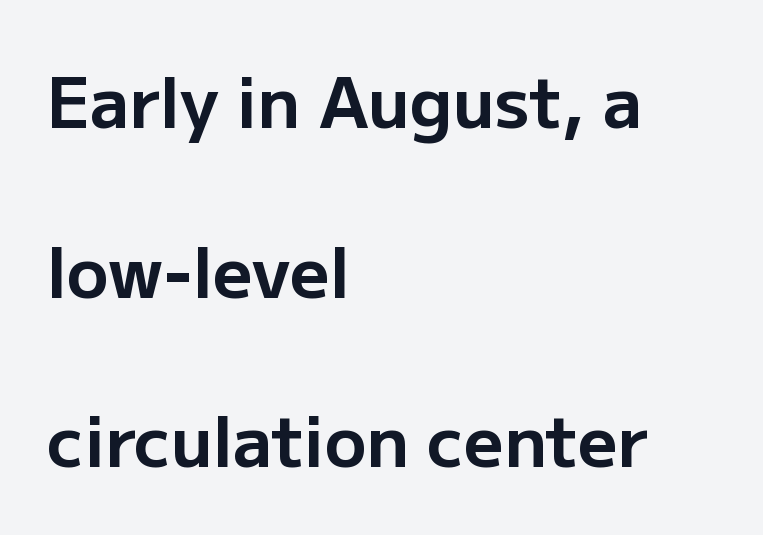
Is this a fixed-width face? No — the glyphs have proportional, varying widths. What's the leading like? Stretched, with rows far apart. No extra tracking has been applied to these lines. This is heavy type, rendered in bold. Unlike a traditional serif, this face leaves its strokes unadorned.
